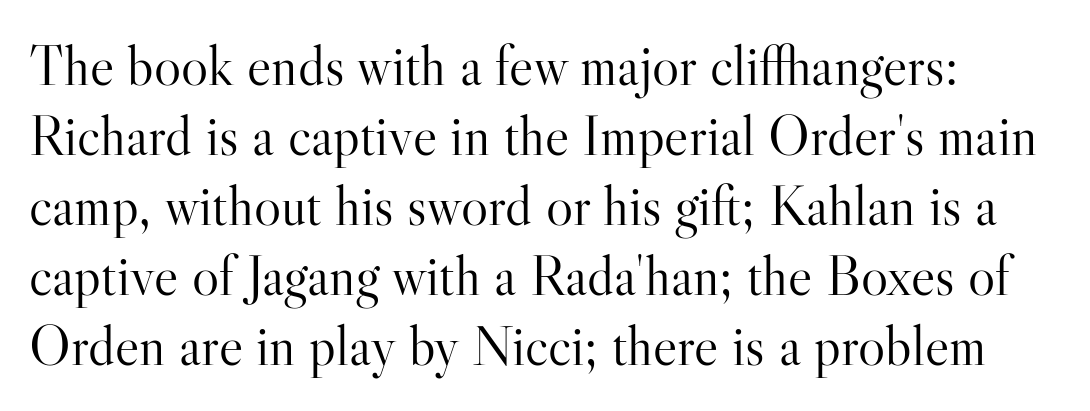
Caption: face not bold, strokes unweighted. Letterform terminals end in serifs throughout the passage. The letters sit at their default tracking, neither squeezed nor spread. The lettering stays uniformly vertical, giving the passage a roman look. No word sits above an underline. Is this a fixed-width face? No — the glyphs have proportional, varying widths.
